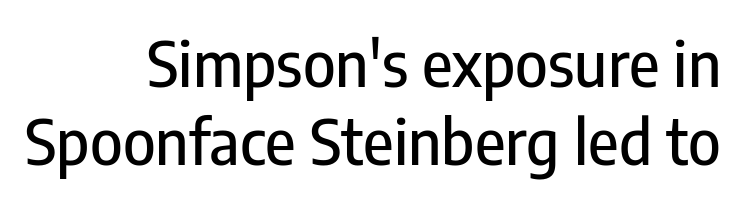
Q: Is the text italic (slanted)? A: No, it is upright.
Q: Is the typeface a serif or a sans-serif typeface? A: Sans-serif.
Q: Is the text underlined? A: No.
Q: How is the paragraph aligned? A: Right-aligned.
Q: Is the spacing between letters normal or unusually wide? A: Normal.
Q: Is the spacing between lines tight, normal or loose? A: Normal.
Q: Width (condensed, normal, or wide)? A: Condensed.
Q: Stroke contrast? A: Low.
Q: x-height? A: Medium.
Q: Monospaced? A: No.
